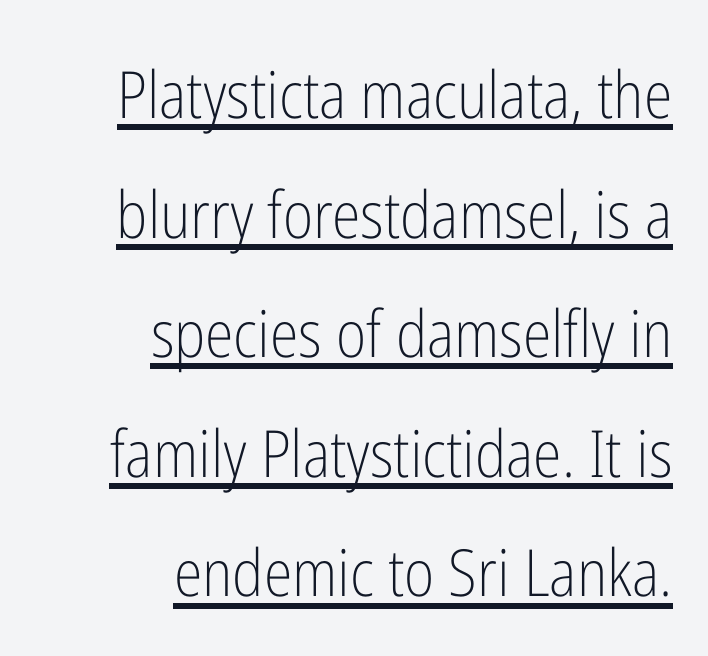
The image shows 65 px light, condensed sans-serif type, upright; set right-aligned, line spacing 1.84x, normal letter spacing, underlined; low stroke contrast and a medium x-height.
